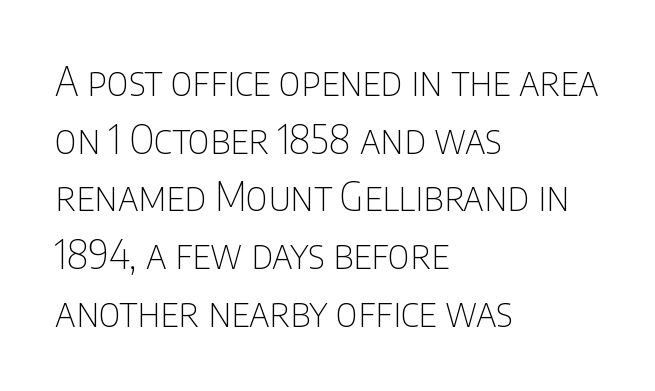
The image shows 39 px thin, condensed sans-serif type, upright; set left-aligned, normal line spacing (1.48x), normal letter spacing, not underlined; low stroke contrast and a large x-height.
